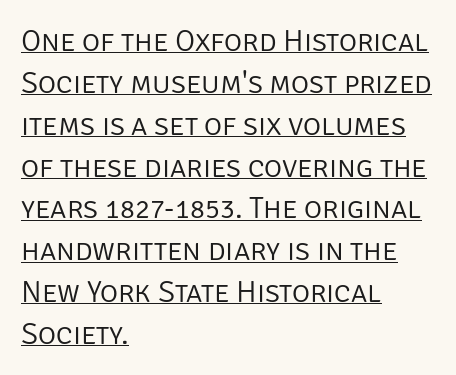
Q: Is the text bold? A: No.
Q: Is the text italic (slanted)? A: No, it is upright.
Q: Is the typeface a serif or a sans-serif typeface? A: Sans-serif.
Q: Is the text underlined? A: Yes.
Q: How is the paragraph aligned? A: Left-aligned.
Q: Is the spacing between letters normal or unusually wide? A: Normal.
Q: Is the spacing between lines tight, normal or loose? A: Normal.
Q: Width (condensed, normal, or wide)? A: Normal.
Q: Stroke contrast? A: Low.
Q: x-height? A: Large.
Q: Monospaced? A: No.
